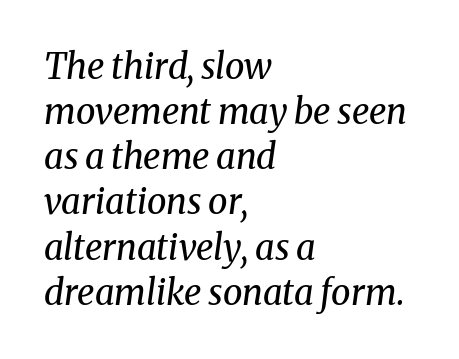
The image shows 35 px regular-weight serif type, italic (leaning right); set left-aligned, normal line spacing (1.29x), normal letter spacing, not underlined; medium stroke contrast and a medium x-height.
